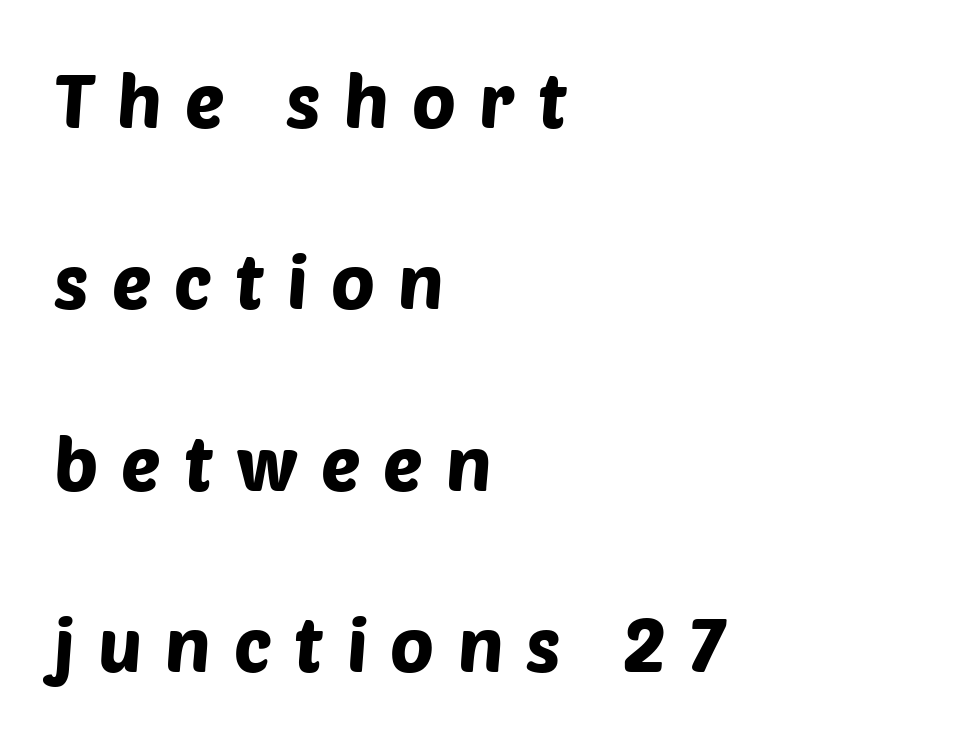
The image shows 74 px sans-serif type; set left-aligned, loose line spacing (2.45x), unusually wide letter spacing (+0.31 em), not underlined; low stroke contrast and a large x-height.
